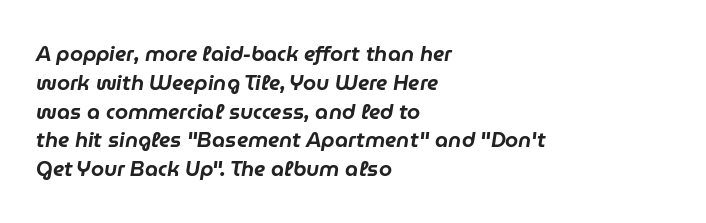
{"italic": "yes", "lean": "right", "slant_degrees": 9, "underline": "no", "align": "left", "line_spacing": "normal", "line_spacing_ratio": 1.37, "letter_spacing": "normal", "letter_spacing_em": 0.0, "glyph_px": 21}
